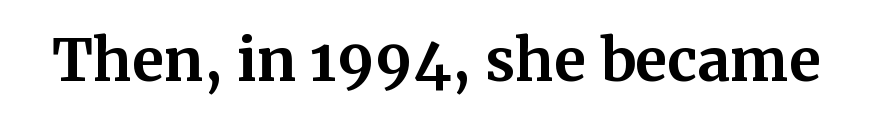
This sample uses a serif face. Note the varied advance widths — an 'i' is clearly narrower than an 'm'. Does the weight exceed regular? Yes, all the way to bold. Is there any slant? The stems are plumb. The line texture is even and compact thanks to regular tracking.
